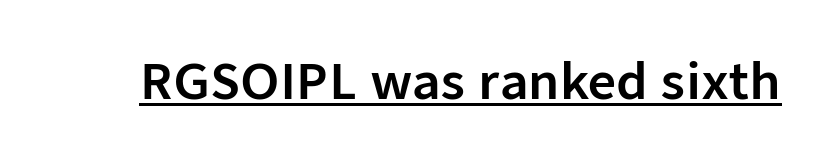
{"serif": "no", "italic": "no", "width": "normal", "stroke_contrast": "low", "x_height": "medium", "monospaced": "no", "underline": "yes", "letter_spacing": "normal", "letter_spacing_em": 0.0, "glyph_px": 49}
